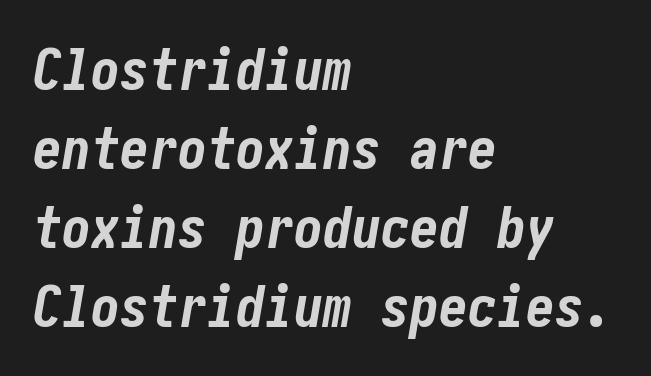
The image shows 58 px bold, condensed type, italic (leaning right); set left-aligned, normal line spacing (1.36x), normal letter spacing, not underlined; low stroke contrast and a medium x-height.
